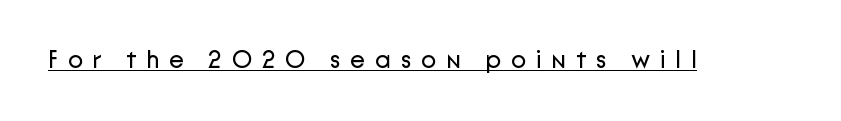
Q: Is the text bold? A: No.
Q: Is the text italic (slanted)? A: No, it is upright.
Q: Is the text underlined? A: Yes.
Q: Is the spacing between letters normal or unusually wide? A: Unusually wide.
